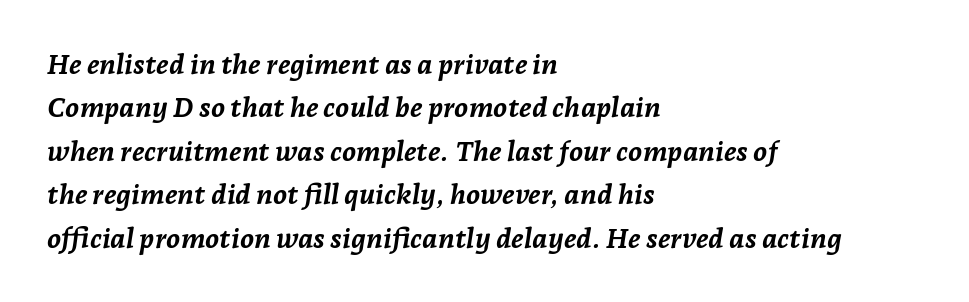
{"italic": "yes", "lean": "right", "slant_degrees": 7, "bold": "yes", "weight": "semibold", "width": "normal", "stroke_contrast": "low", "x_height": "medium", "monospaced": "no", "underline": "no", "align": "left", "line_spacing": "normal", "line_spacing_ratio": 1.55, "letter_spacing": "normal", "letter_spacing_em": 0.0, "glyph_px": 28}
